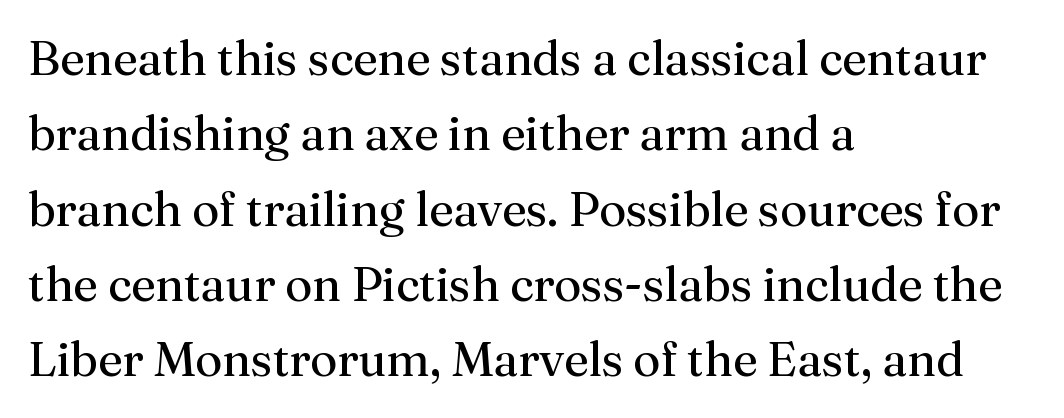
Descenders hang freely into open space. One-word summary of the alignment: left. Compared with typical body copy, the letter spacing here is the same. The rendering uses natural spacing where letterforms have individual widths.
